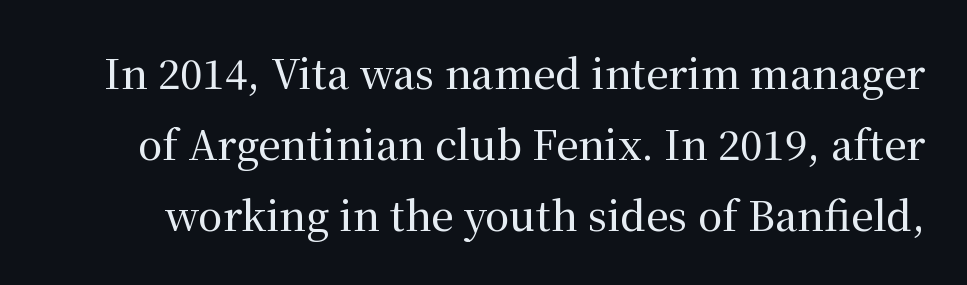
Q: Is the text italic (slanted)? A: No, it is upright.
Q: Is the typeface a serif or a sans-serif typeface? A: Serif.
Q: Is the text underlined? A: No.
Q: Is the spacing between letters normal or unusually wide? A: Normal.
Q: Width (condensed, normal, or wide)? A: Normal.
Q: Stroke contrast? A: Medium.
Q: x-height? A: Medium.
Q: Monospaced? A: No.
